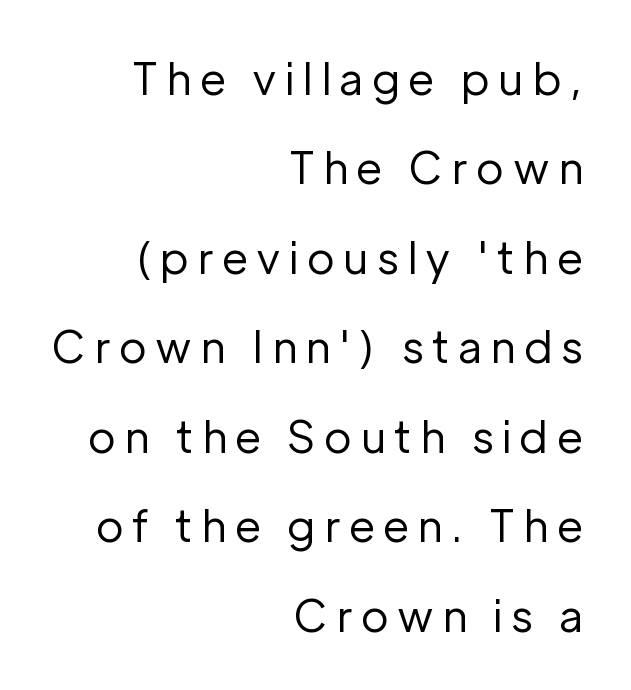
Q: Is the text bold? A: No.
Q: Is the text italic (slanted)? A: No, it is upright.
Q: Is the typeface a serif or a sans-serif typeface? A: Sans-serif.
Q: Is the text underlined? A: No.
Q: How is the paragraph aligned? A: Right-aligned.
Q: Is the spacing between lines tight, normal or loose? A: Loose.
Q: Width (condensed, normal, or wide)? A: Normal.
Q: Stroke contrast? A: Low.
Q: x-height? A: Medium.
Q: Monospaced? A: No.
